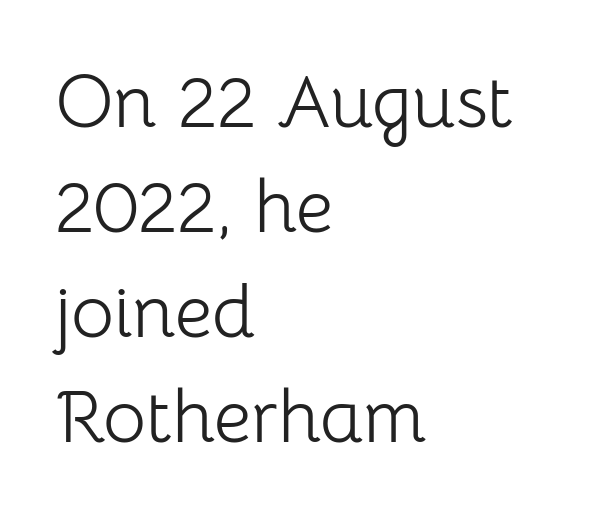
{"serif": "no", "italic": "no", "bold": "no", "weight": "light", "width": "normal", "stroke_contrast": "low", "x_height": "medium", "monospaced": "no", "underline": "no", "align": "left", "line_spacing": "normal", "line_spacing_ratio": 1.42, "letter_spacing": "normal", "letter_spacing_em": 0.0, "glyph_px": 74}
